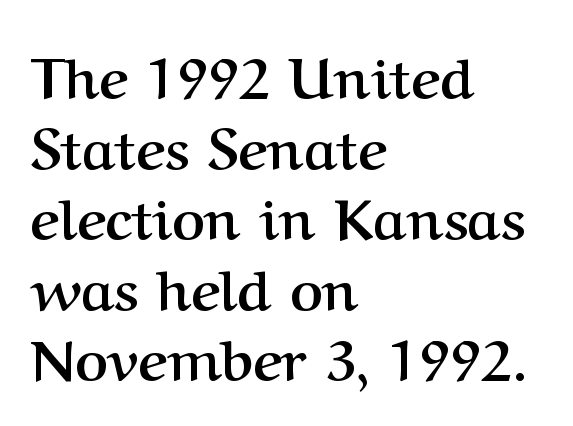
The image shows 56 px semibold serif type, upright; set left-aligned, normal line spacing (1.26x), normal letter spacing, not underlined; medium stroke contrast and a medium x-height.
